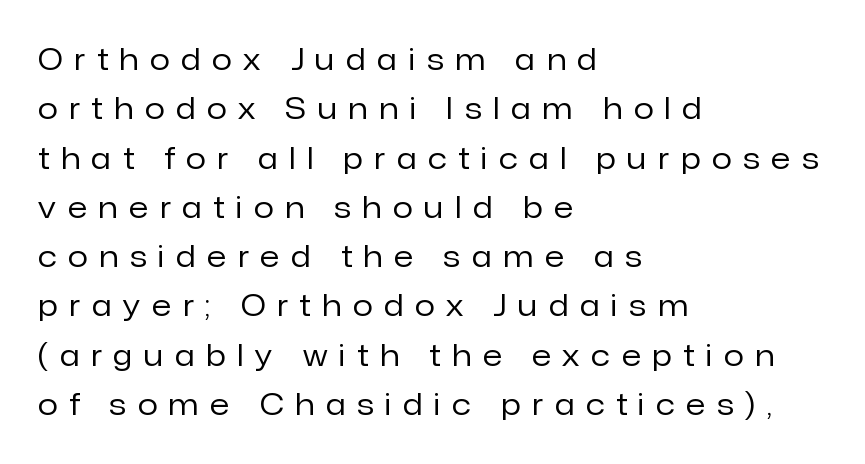
Q: Is the text bold? A: No.
Q: Is the text italic (slanted)? A: No, it is upright.
Q: Is the typeface a serif or a sans-serif typeface? A: Sans-serif.
Q: Is the text underlined? A: No.
Q: How is the paragraph aligned? A: Left-aligned.
Q: Is the spacing between letters normal or unusually wide? A: Unusually wide.
Q: Is the spacing between lines tight, normal or loose? A: Normal.
Q: Width (condensed, normal, or wide)? A: Normal.
Q: Stroke contrast? A: Low.
Q: x-height? A: Medium.
Q: Monospaced? A: No.
